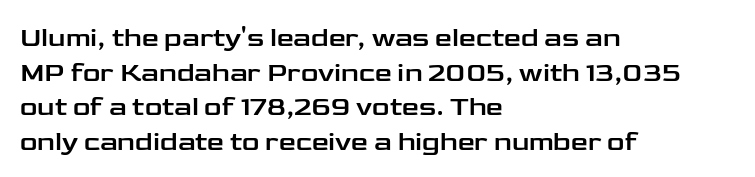
{"italic": "no", "underline": "no", "align": "left", "line_spacing": "normal", "line_spacing_ratio": 1.28, "letter_spacing": "normal", "letter_spacing_em": 0.0, "glyph_px": 27}
